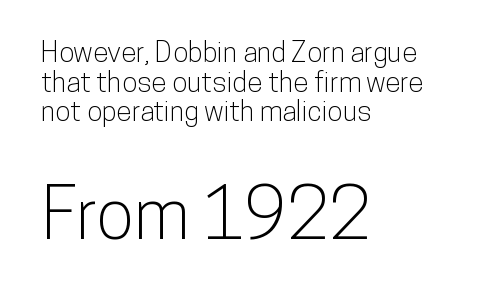
Glance below the letters and you will spot only blank space. No extra tracking has been applied to these lines. Rows of type sit shoulder to shoulder in the vertical direction. All the whitespace from short lines collects on the right. Does the lettering tilt? It doesn't — this is upright. The face used here is a sans, in the tradition of grotesques and geometrics.
